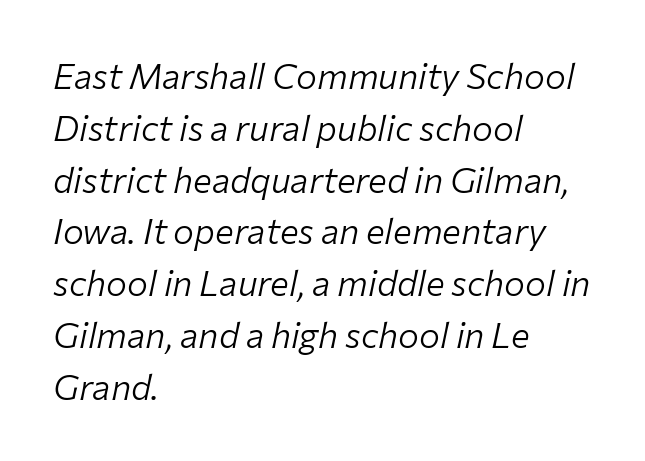
Q: Is the text bold? A: No.
Q: Is the text italic (slanted)? A: Yes, it leans right by about 12 degrees.
Q: Is the text underlined? A: No.
Q: How is the paragraph aligned? A: Left-aligned.
Q: Is the spacing between letters normal or unusually wide? A: Normal.
Q: Is the spacing between lines tight, normal or loose? A: Normal.
Q: Width (condensed, normal, or wide)? A: Normal.
Q: Stroke contrast? A: Low.
Q: x-height? A: Medium.
Q: Monospaced? A: No.
